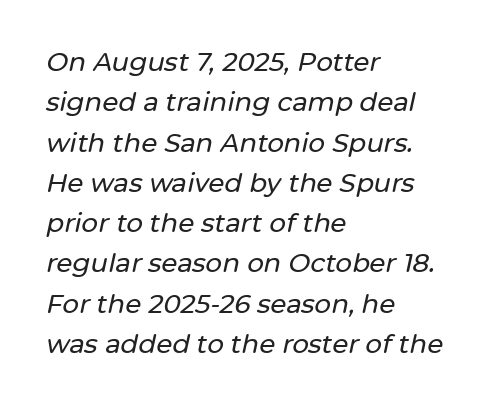
{"italic": "yes", "lean": "right", "slant_degrees": 12, "underline": "no", "align": "left", "line_spacing": "normal", "line_spacing_ratio": 1.55, "letter_spacing": "normal", "letter_spacing_em": 0.0, "glyph_px": 26}
